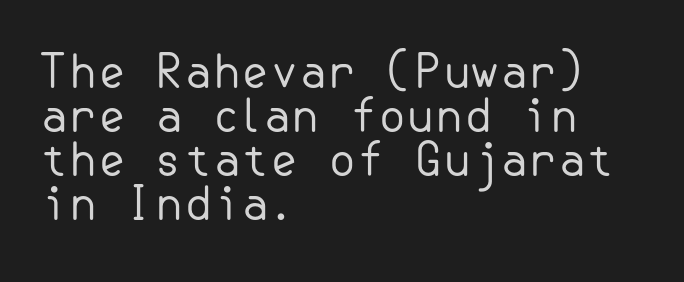
Q: Is the text bold? A: No.
Q: Is the text italic (slanted)? A: No, it is upright.
Q: Is the typeface a serif or a sans-serif typeface? A: Sans-serif.
Q: Is the text underlined? A: No.
Q: How is the paragraph aligned? A: Left-aligned.
Q: Is the spacing between letters normal or unusually wide? A: Normal.
Q: Is the spacing between lines tight, normal or loose? A: Tight.
Q: Width (condensed, normal, or wide)? A: Normal.
Q: Stroke contrast? A: Low.
Q: x-height? A: Small.
